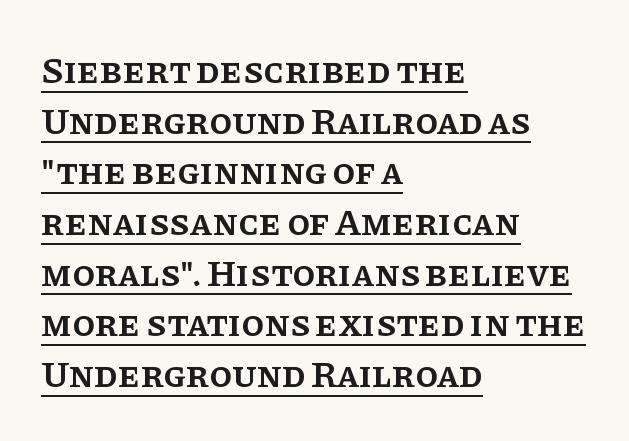
Spacing between characters is what you'd get straight out of the box. Does a line run under the words? Yes, clearly. Horizontal bands of white between lines are of average thickness. Ascenders rise straight up at ninety degrees.
